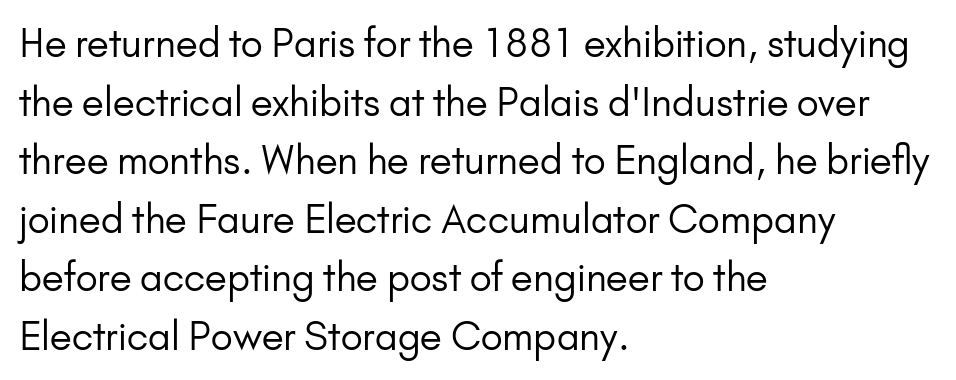
Horizontal bands of white between lines are of average thickness. The type is set solid horizontally, with unmodified tracking. The strip under each line holds only bare page. These lines stack with their left ends in a neat column.
